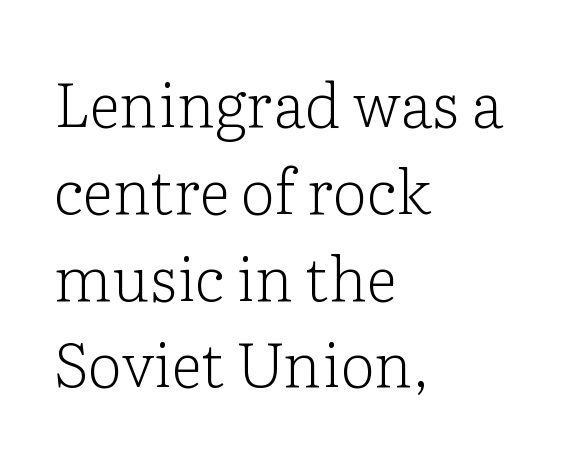
Q: Is the text bold? A: No.
Q: Is the text italic (slanted)? A: No, it is upright.
Q: Is the typeface a serif or a sans-serif typeface? A: Serif.
Q: Is the text underlined? A: No.
Q: How is the paragraph aligned? A: Left-aligned.
Q: Is the spacing between letters normal or unusually wide? A: Normal.
Q: Is the spacing between lines tight, normal or loose? A: Normal.
Q: Width (condensed, normal, or wide)? A: Normal.
Q: Stroke contrast? A: Low.
Q: x-height? A: Medium.
Q: Monospaced? A: No.
